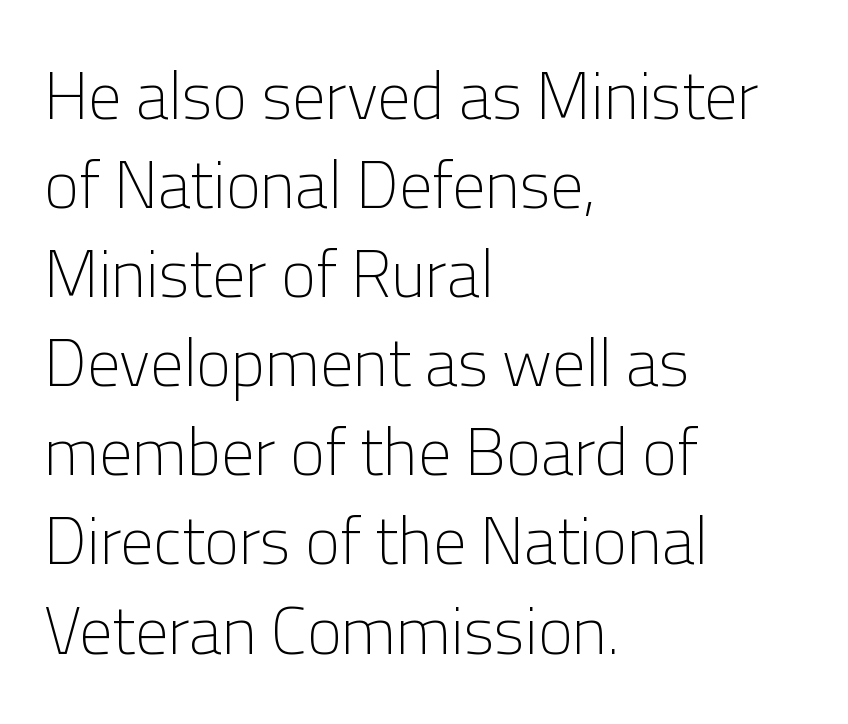
{"serif": "no", "italic": "no", "bold": "no", "weight": "light", "width": "normal", "stroke_contrast": "low", "x_height": "medium", "monospaced": "no", "underline": "no", "align": "left", "line_spacing": "normal", "line_spacing_ratio": 1.35, "letter_spacing": "normal", "letter_spacing_em": 0.0, "glyph_px": 66}
